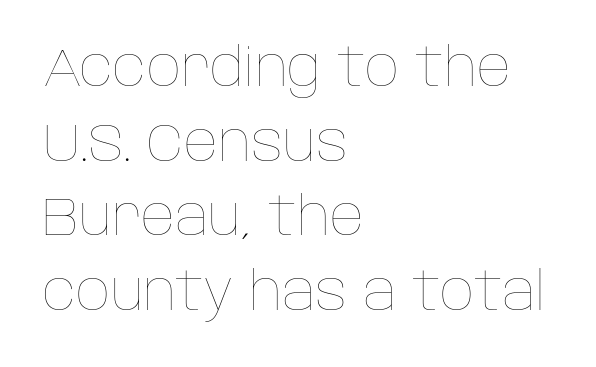
The image shows 53 px thin type, upright; set left-aligned, normal line spacing (1.41x), normal letter spacing, not underlined; low stroke contrast and a large x-height.
